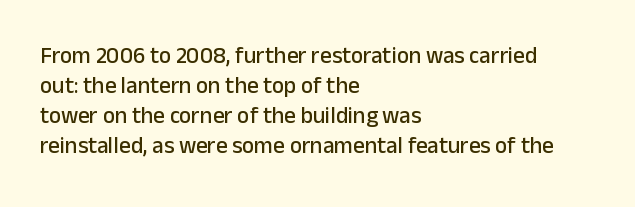
Q: Is the text italic (slanted)? A: No, it is upright.
Q: Is the text underlined? A: No.
Q: How is the paragraph aligned? A: Left-aligned.
Q: Is the spacing between letters normal or unusually wide? A: Normal.
Q: Is the spacing between lines tight, normal or loose? A: Normal.
